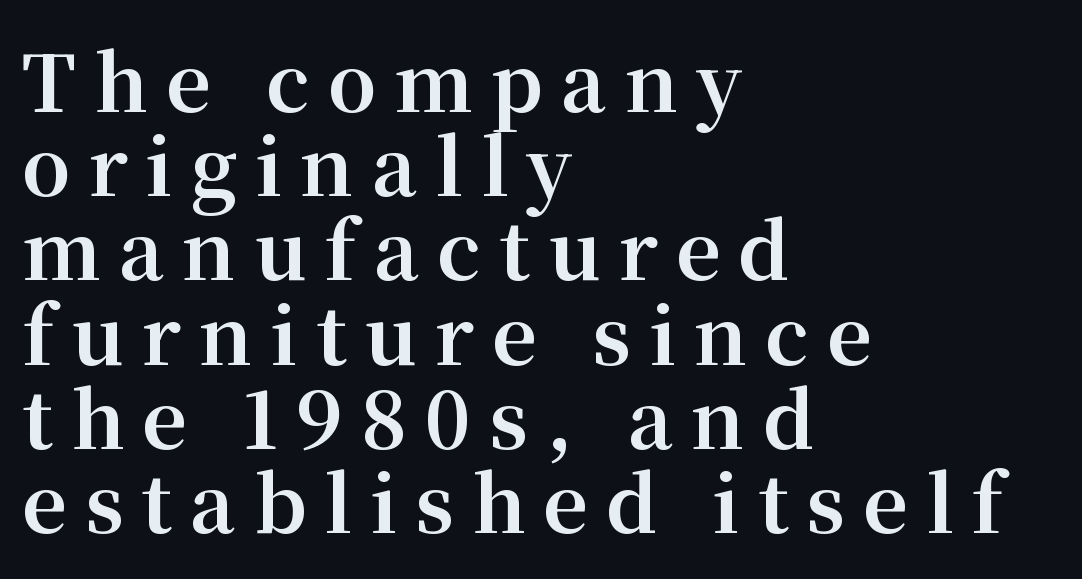
The image shows 78 px bold serif type, upright; set left-aligned, tight line spacing (1.08x), unusually wide letter spacing (+0.23 em), not underlined; medium stroke contrast and a medium x-height.
